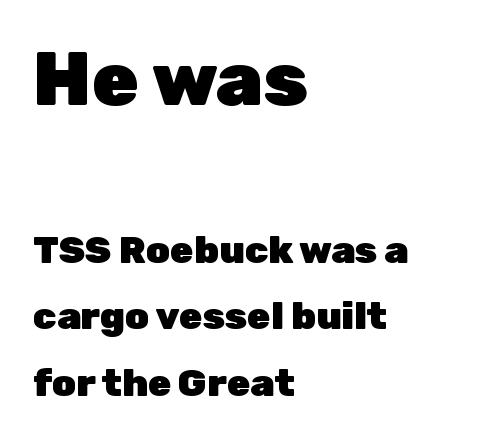
Q: Is the text bold? A: Yes.
Q: Is the text italic (slanted)? A: No, it is upright.
Q: Is the typeface a serif or a sans-serif typeface? A: Sans-serif.
Q: Is the text underlined? A: No.
Q: How is the paragraph aligned? A: Left-aligned.
Q: Is the spacing between letters normal or unusually wide? A: Normal.
Q: Which block of text is set in a larger size, the first (top) or the second (bottom)? A: The first (top) one.
Q: Width (condensed, normal, or wide)? A: Normal.
Q: Stroke contrast? A: Low.
Q: x-height? A: Medium.
Q: Monospaced? A: No.
